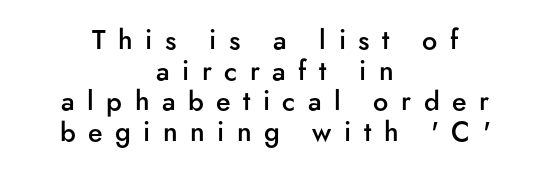
Q: Is the text bold? A: Semi-bold.
Q: Is the text italic (slanted)? A: No, it is upright.
Q: Is the text underlined? A: No.
Q: How is the paragraph aligned? A: Centered.
Q: Is the spacing between letters normal or unusually wide? A: Unusually wide.
Q: Is the spacing between lines tight, normal or loose? A: Tight.
